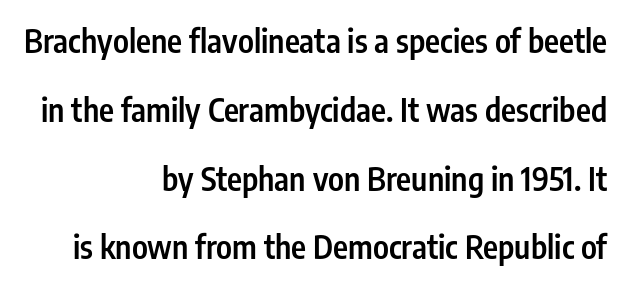
Varying glyph widths throughout — classic text-font behaviour. Glance below the letters and you will spot only blank space. A great deal of white space separates one row of letters from the next. These lines keep a tight, regular rhythm from letter to letter. Italic: no, the glyphs are upright roman. No feet cap the strokes, marking this as sans-serif type.
